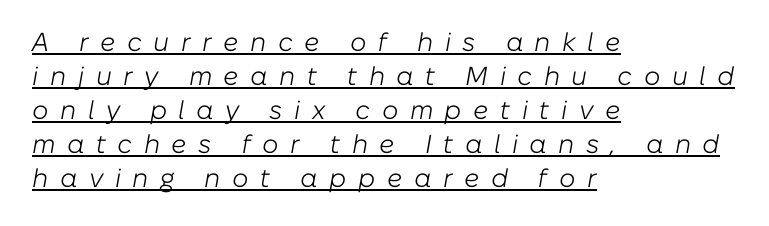
Q: Is the text bold? A: No.
Q: Is the text italic (slanted)? A: Yes, it leans right by about 10 degrees.
Q: Is the text underlined? A: Yes.
Q: How is the paragraph aligned? A: Left-aligned.
Q: Is the spacing between letters normal or unusually wide? A: Unusually wide.
Q: Is the spacing between lines tight, normal or loose? A: Normal.
